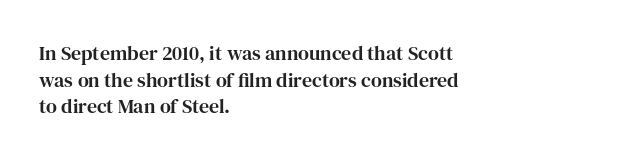
The image shows 20 px text type, upright; set left-aligned, normal line spacing (1.33x), normal letter spacing, not underlined.
